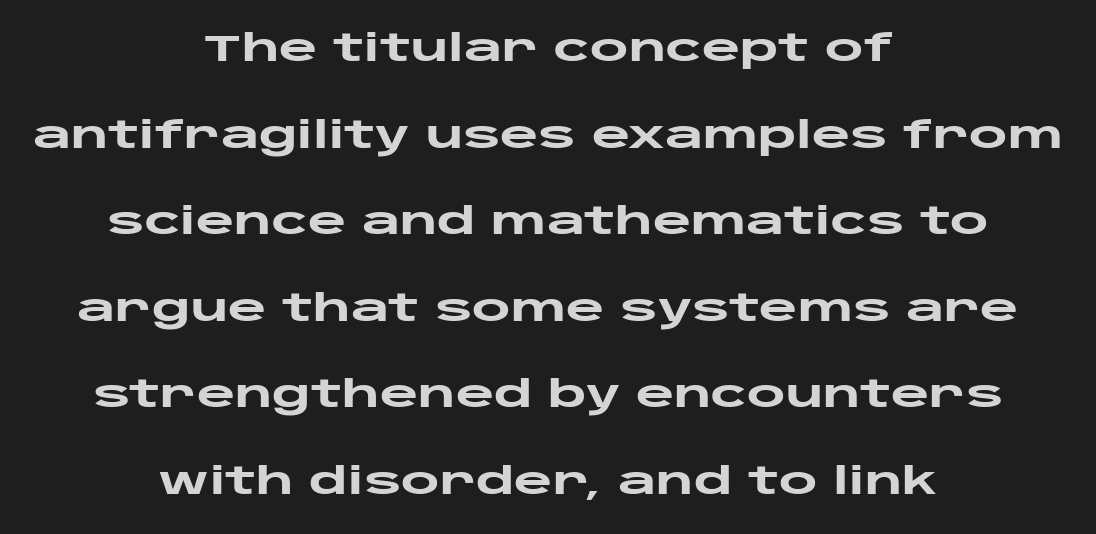
{"serif": "no", "italic": "no", "bold": "yes", "weight": "heavy", "width": "wide", "stroke_contrast": "low", "x_height": "large", "monospaced": "no", "underline": "no", "align": "center", "line_spacing": "loose", "line_spacing_ratio": 2.34, "letter_spacing": "normal", "letter_spacing_em": 0.0, "glyph_px": 37}
